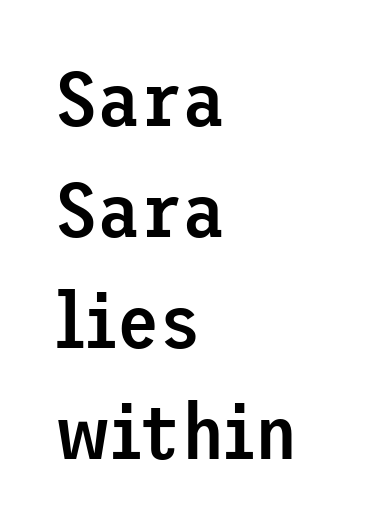
The image shows 77 px semibold sans-serif type, upright; set left-aligned, normal line spacing (1.44x), normal letter spacing, not underlined; low stroke contrast and a medium x-height.
